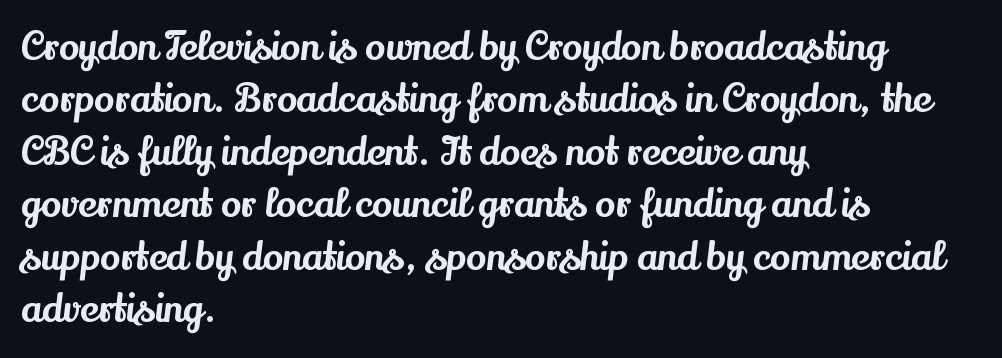
{"serif": "yes", "width": "normal", "stroke_contrast": "medium", "x_height": "small", "monospaced": "no", "underline": "no", "align": "left", "line_spacing": "normal", "line_spacing_ratio": 1.38, "letter_spacing": "normal", "letter_spacing_em": 0.0, "glyph_px": 38}
